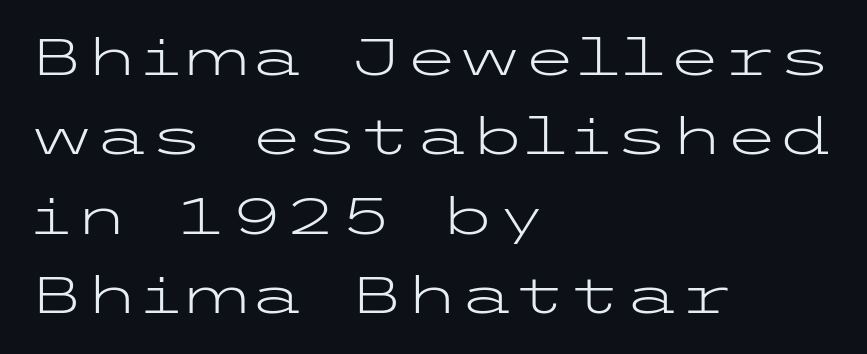
{"serif": "no", "italic": "no", "bold": "no", "weight": "light", "width": "wide", "stroke_contrast": "low", "x_height": "medium", "underline": "no", "align": "left", "line_spacing": "normal", "line_spacing_ratio": 1.59, "letter_spacing": "normal", "letter_spacing_em": 0.0, "glyph_px": 50}
